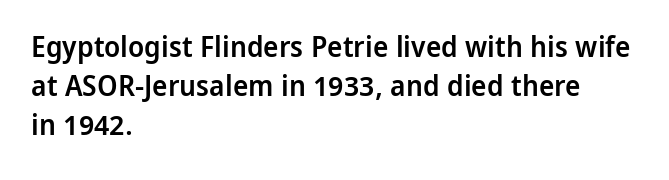
Q: Is the text bold? A: Semi-bold.
Q: Is the text italic (slanted)? A: No, it is upright.
Q: Is the typeface a serif or a sans-serif typeface? A: Sans-serif.
Q: Is the text underlined? A: No.
Q: How is the paragraph aligned? A: Left-aligned.
Q: Is the spacing between letters normal or unusually wide? A: Normal.
Q: Is the spacing between lines tight, normal or loose? A: Normal.
Q: Width (condensed, normal, or wide)? A: Normal.
Q: Stroke contrast? A: Low.
Q: x-height? A: Medium.
Q: Monospaced? A: No.
